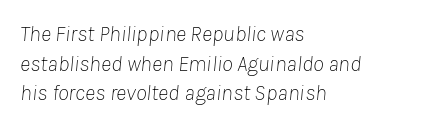
Horizontal alignment here is leftward, the default for most running prose. The leading is moderate, giving the passage an even texture. The letters look calm and open, with moderate or lighter stems. Nobody drew a line under any word here. The face used here has a pronounced slope to its letters.
